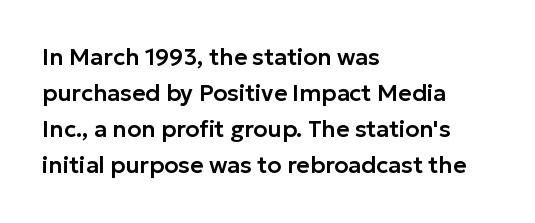
Regular leading. Check under the words: just untouched page. The type is set solid horizontally, with unmodified tracking. The paragraph has a hard left edge and a soft right edge.
